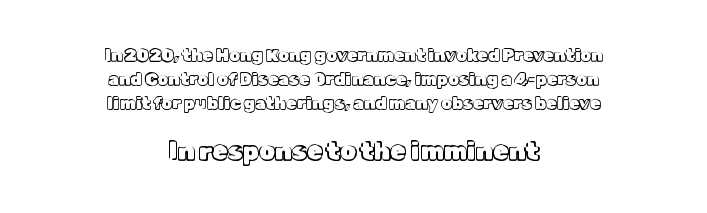
Q: Is the text italic (slanted)? A: No, it is upright.
Q: Is the text underlined? A: No.
Q: How is the paragraph aligned? A: Centered.
Q: Is the spacing between letters normal or unusually wide? A: Normal.
Q: Is the spacing between lines tight, normal or loose? A: Normal.
Q: Which block of text is set in a larger size, the first (top) or the second (bottom)? A: The second (bottom) one.
